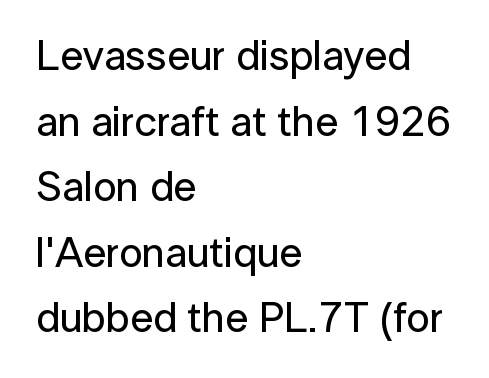
Q: Is the text italic (slanted)? A: No, it is upright.
Q: Is the typeface a serif or a sans-serif typeface? A: Sans-serif.
Q: Is the text underlined? A: No.
Q: How is the paragraph aligned? A: Left-aligned.
Q: Is the spacing between letters normal or unusually wide? A: Normal.
Q: Is the spacing between lines tight, normal or loose? A: Normal.
Q: Width (condensed, normal, or wide)? A: Normal.
Q: Stroke contrast? A: Low.
Q: x-height? A: Medium.
Q: Monospaced? A: No.
